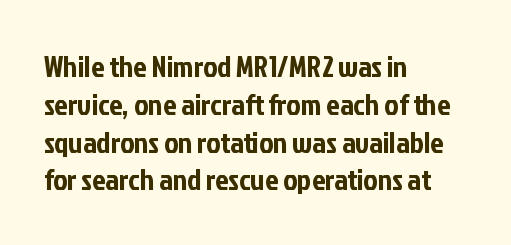
Notice how descenders clear the ascenders below comfortably — that's standard leading. Has an underline been added? It has not. The face used here is rendered with its standard letterfit. Font category for this specimen: sans-serif. Do the characters align in a grid? No, the font is proportional. The lettering holds an erect, upright posture throughout.
